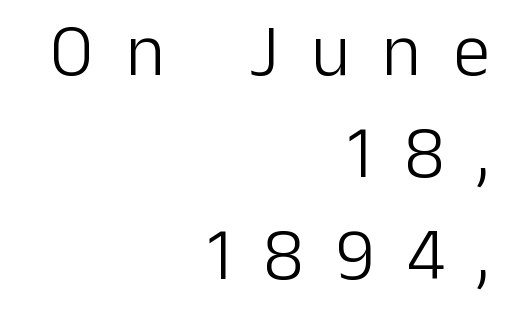
The image shows 74 px light sans-serif type, upright; set right-aligned, normal line spacing (1.38x), unusually wide letter spacing (+0.43 em), not underlined; low stroke contrast and a medium x-height.
